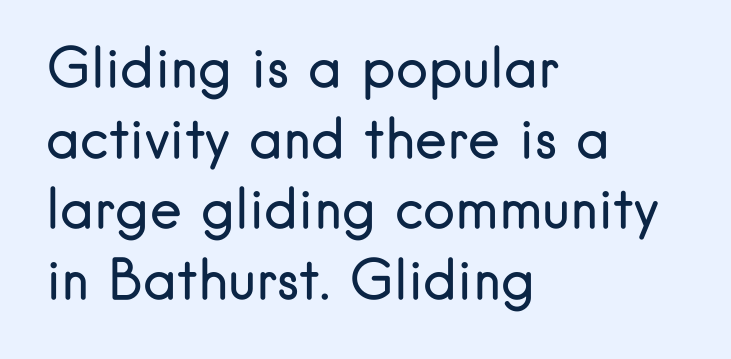
The designer went with a sans here, leaving each stem footless. Does the leading feel generous? No, just average. Compared with a centered layout, this one pins lines to the left instead. Character widths vary here, with narrow letters taking less room than wide ones. Unbolded letterforms with no extra heft. Anything drawn beneath the words? Only blank space.
